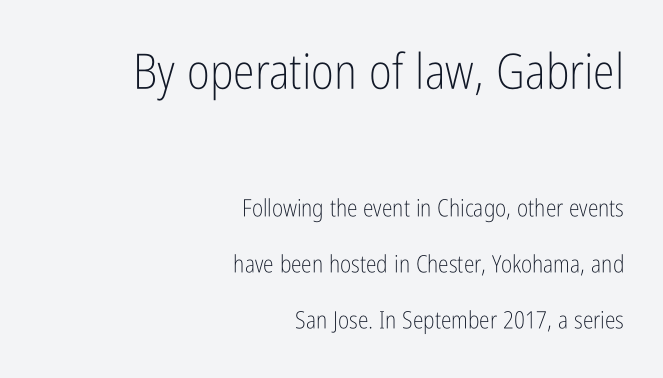
Compare the two chunks: the upper has the greater cap height. Students, note that the glyphs here touch the page at normal intervals. When letters stand straight like this, we call the style roman or upright. The font family rendered here belongs to the sans-serif group.
